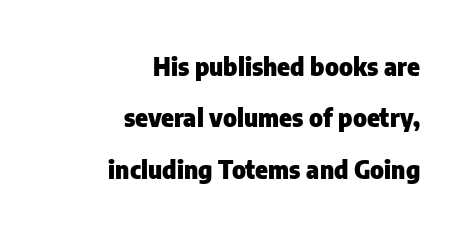
These lines keep a tight, regular rhythm from letter to letter. Does the leading feel generous? Absolutely, it's lavish. These lines are set flush right with a ragged left edge. Heavy-handed strokes throughout: this text is bold. The lettering stays uniformly vertical, giving the passage a roman look.
